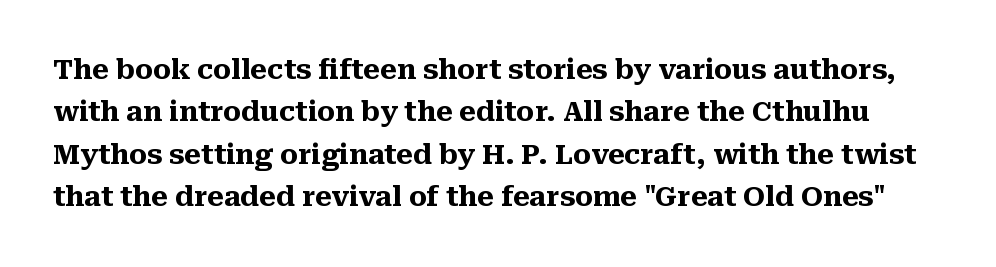
The image shows 27 px bold type, upright; set normal line spacing (1.57x), normal letter spacing, not underlined.
